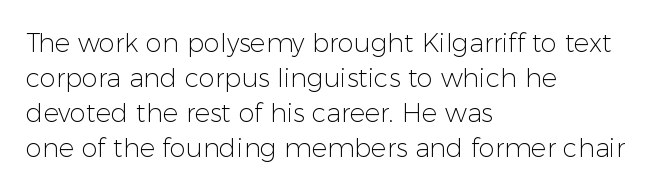
Q: Is the text bold? A: No.
Q: Is the text italic (slanted)? A: No, it is upright.
Q: Is the text underlined? A: No.
Q: How is the paragraph aligned? A: Left-aligned.
Q: Is the spacing between letters normal or unusually wide? A: Normal.
Q: Is the spacing between lines tight, normal or loose? A: Normal.
